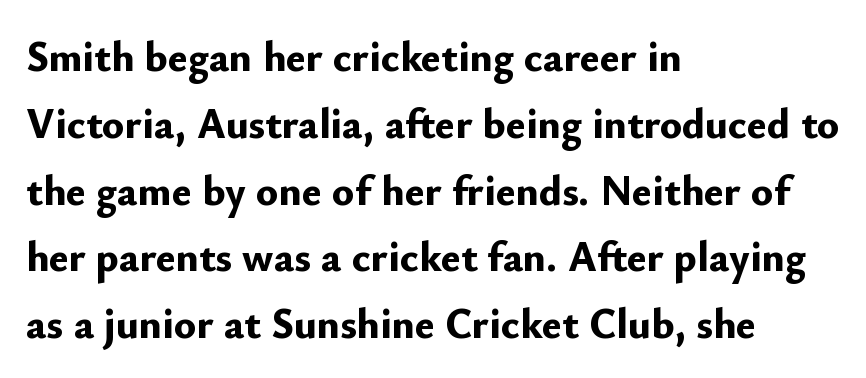
The image shows 42 px bold sans-serif type, upright; set left-aligned, normal line spacing (1.59x), normal letter spacing, not underlined; low stroke contrast and a small x-height.
